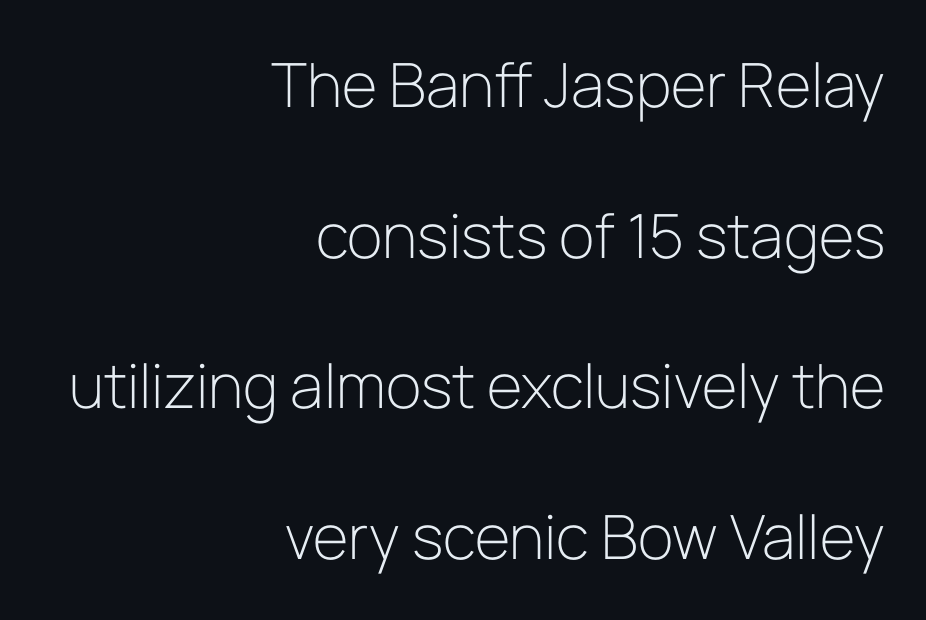
Do the characters align in a grid? No, the font is proportional. The face used here is rendered with its standard letterfit. Casual observation: everything's shoved over to the right. Vertical strokes here are truly vertical. If you measured baseline to baseline, you'd find a long distance. Each letter's strokes conclude bluntly, with no projecting serifs.
